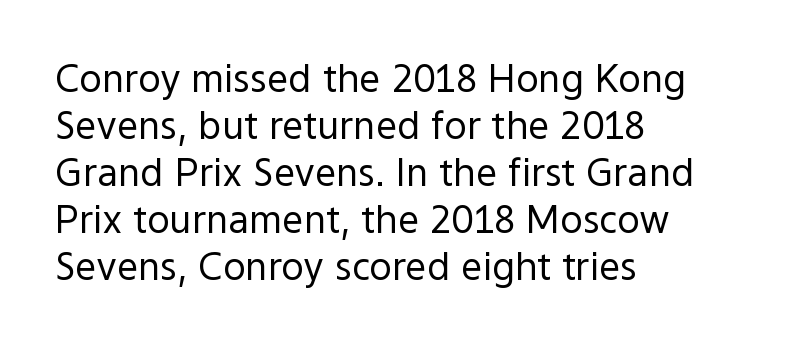
Q: Is the text bold? A: No.
Q: Is the text italic (slanted)? A: No, it is upright.
Q: Is the typeface a serif or a sans-serif typeface? A: Sans-serif.
Q: Is the text underlined? A: No.
Q: How is the paragraph aligned? A: Left-aligned.
Q: Is the spacing between letters normal or unusually wide? A: Normal.
Q: Width (condensed, normal, or wide)? A: Normal.
Q: x-height? A: Medium.
Q: Monospaced? A: No.
